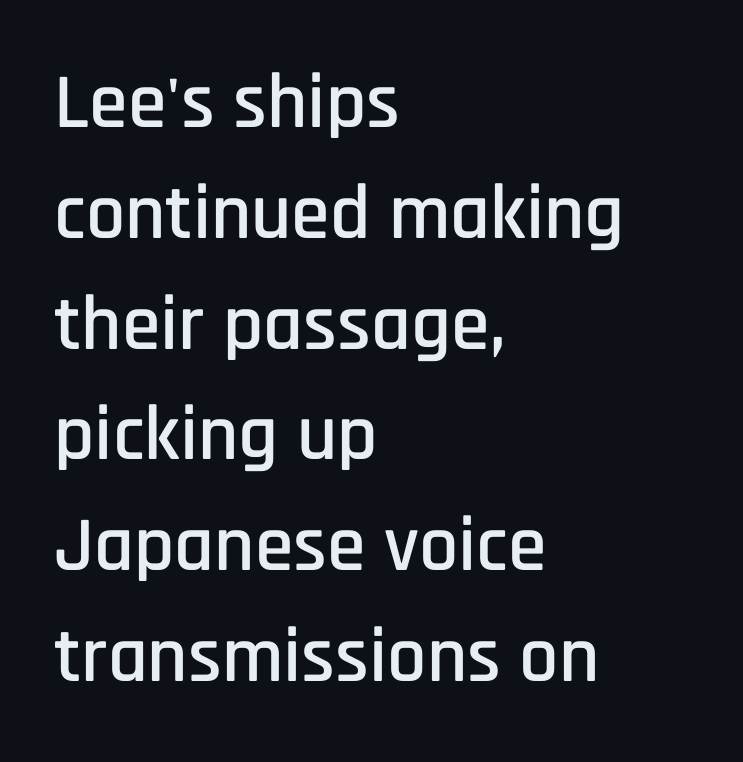
The image shows 78 px condensed sans-serif type, upright; set left-aligned, normal line spacing (1.42x), normal letter spacing, not underlined; low stroke contrast and a large x-height.
